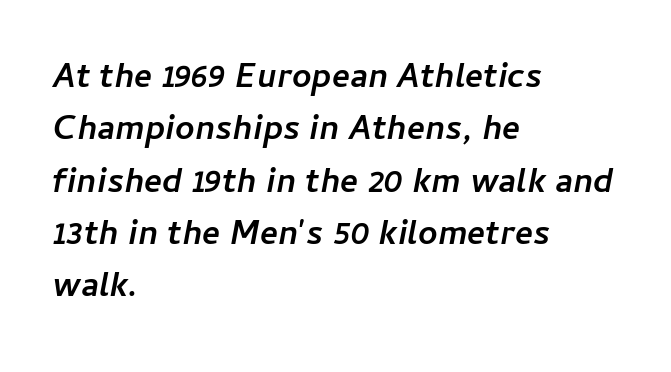
Q: Is the text bold? A: Yes.
Q: Is the text italic (slanted)? A: Yes, it leans right by about 11 degrees.
Q: Is the text underlined? A: No.
Q: How is the paragraph aligned? A: Left-aligned.
Q: Is the spacing between letters normal or unusually wide? A: Normal.
Q: Is the spacing between lines tight, normal or loose? A: Normal.
Q: Width (condensed, normal, or wide)? A: Normal.
Q: Stroke contrast? A: Low.
Q: x-height? A: Medium.
Q: Monospaced? A: No.
